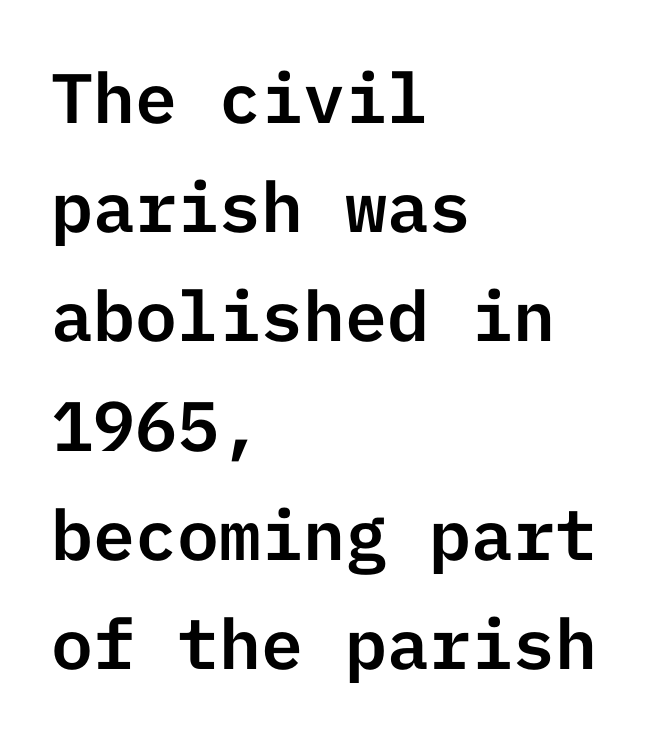
{"serif": "no", "italic": "no", "width": "normal", "stroke_contrast": "low", "x_height": "medium", "underline": "no", "align": "left", "line_spacing": "normal", "line_spacing_ratio": 1.56, "letter_spacing": "normal", "letter_spacing_em": 0.0, "glyph_px": 70}
